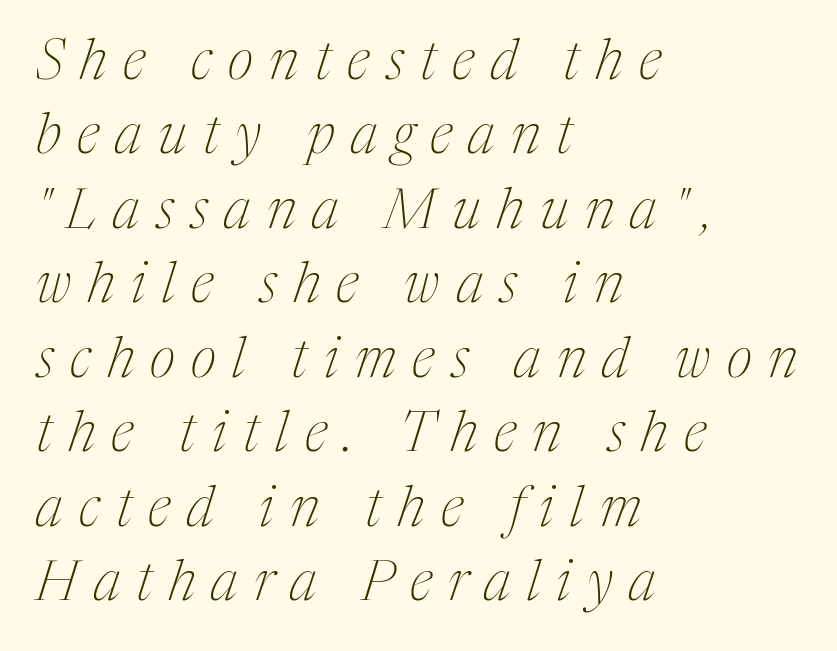
Q: Is the text bold? A: No.
Q: Is the text italic (slanted)? A: Yes, it leans right by about 17 degrees.
Q: Is the typeface a serif or a sans-serif typeface? A: Serif.
Q: Is the text underlined? A: No.
Q: How is the paragraph aligned? A: Left-aligned.
Q: Is the spacing between letters normal or unusually wide? A: Unusually wide.
Q: Is the spacing between lines tight, normal or loose? A: Normal.
Q: Width (condensed, normal, or wide)? A: Condensed.
Q: Stroke contrast? A: Medium.
Q: x-height? A: Medium.
Q: Monospaced? A: No.
